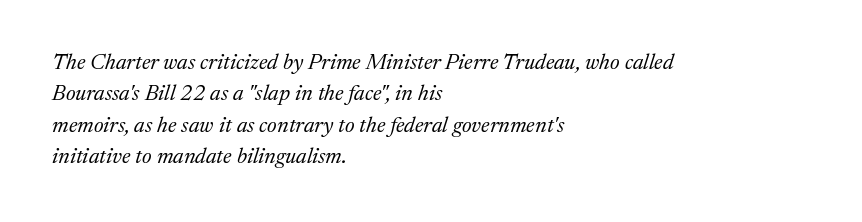
Q: Is the text bold? A: No.
Q: Is the text italic (slanted)? A: Yes, it leans right by about 17 degrees.
Q: Is the text underlined? A: No.
Q: How is the paragraph aligned? A: Left-aligned.
Q: Is the spacing between letters normal or unusually wide? A: Normal.
Q: Is the spacing between lines tight, normal or loose? A: Normal.
